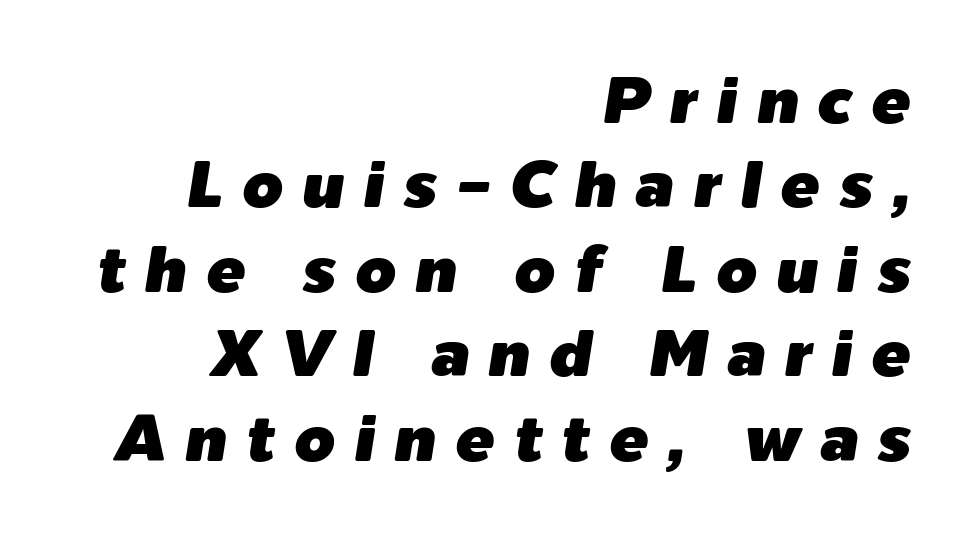
Spacing between characters has been opened up far beyond the box default. The paragraph has a hard right edge and a soft left edge. The rendering uses natural spacing where letterforms have individual widths. The text carries the slant typical of an italic or oblique font. Leading: standard.
